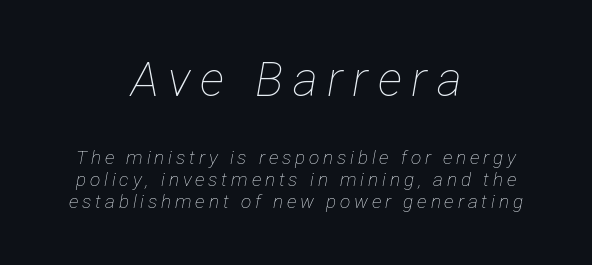
These two chunks differ in scale, with the top chunk taking the larger measure. Bare-footed words on every line. The face used here is proportionally spaced, like ordinary book or web type. Stems and bowls with no extra thickness — not bold. Caption: expanded tracking, letters set apart. One-word summary of the alignment: center.
